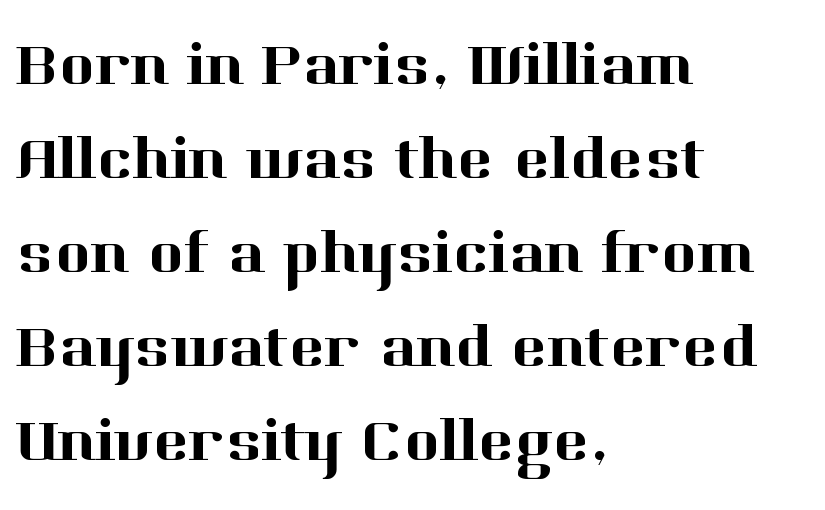
The image shows 61 px serif type, upright; set left-aligned, normal line spacing (1.54x), normal letter spacing, not underlined; high stroke contrast and a medium x-height.
